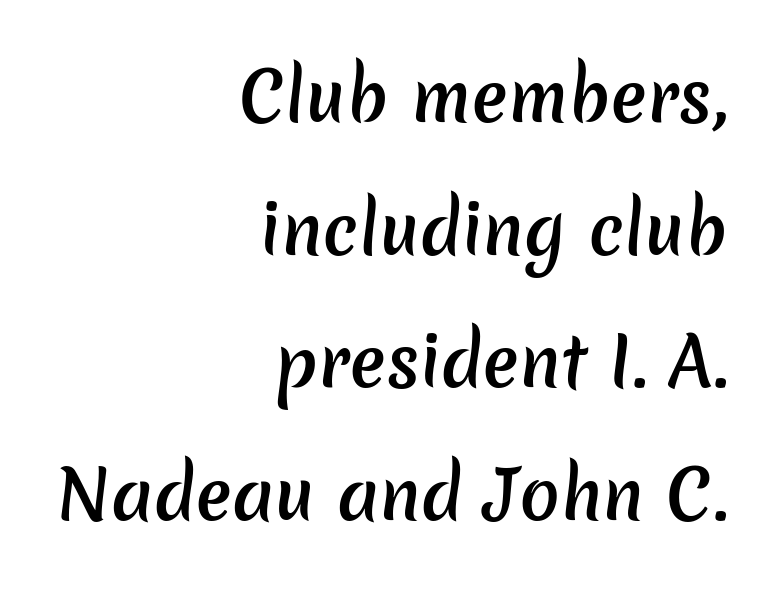
Standard letterfit; no display-style spreading of the glyphs. The rag falls on the left side of this text block. The letters advance in unequal steps, a hallmark of proportional type. Notice the wide empty band between every row — that's loose leading.
